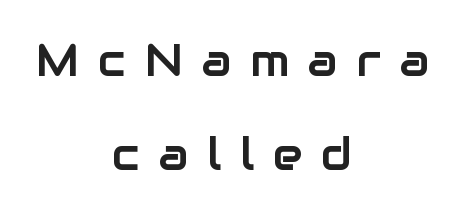
These lines stack symmetrically, like a column narrowing and widening about its center. Spacing verdict: proportional, widths tailored to each character. The rendering shows plain stroke endings on the letterforms — a sans-serif design. Glyph-to-glyph distance is far greater than everyday printed text. Quick note: interline space is abundant.
